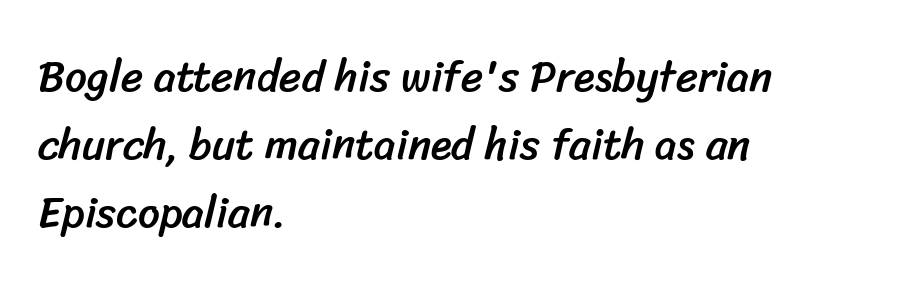
{"serif": "no", "width": "normal", "stroke_contrast": "low", "x_height": "medium", "monospaced": "no", "underline": "no", "align": "left", "line_spacing": "normal", "line_spacing_ratio": 1.58, "letter_spacing": "normal", "letter_spacing_em": 0.0, "glyph_px": 43}
